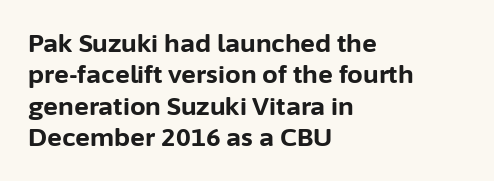
Q: Is the text bold? A: Yes.
Q: Is the text italic (slanted)? A: No, it is upright.
Q: Is the text underlined? A: No.
Q: How is the paragraph aligned? A: Left-aligned.
Q: Is the spacing between letters normal or unusually wide? A: Normal.
Q: Is the spacing between lines tight, normal or loose? A: Normal.
